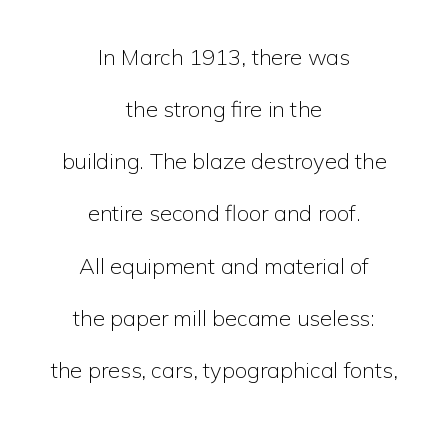
{"italic": "no", "bold": "no", "underline": "no", "align": "center", "line_spacing": "loose", "line_spacing_ratio": 2.37, "letter_spacing": "normal", "letter_spacing_em": 0.0, "glyph_px": 22}
